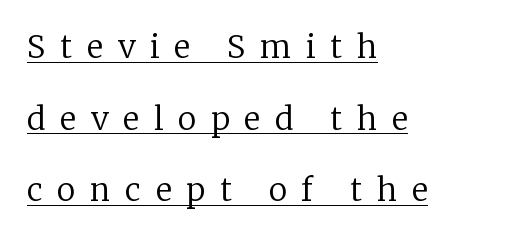
The image shows 31 px regular-weight serif type, upright; set left-aligned, loose line spacing (2.31x), unusually wide letter spacing (+0.48 em), underlined; low stroke contrast and a medium x-height.
